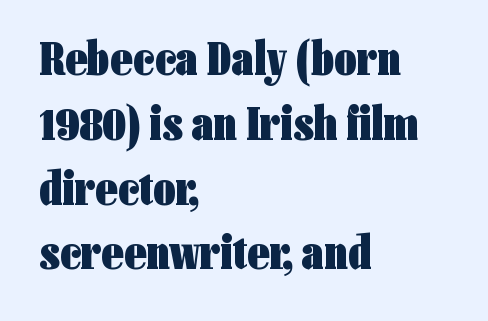
{"serif": "no", "italic": "no", "bold": "yes", "weight": "heavy", "width": "condensed", "stroke_contrast": "low", "x_height": "medium", "monospaced": "no", "underline": "no", "align": "left", "line_spacing": "normal", "line_spacing_ratio": 1.35, "letter_spacing": "normal", "letter_spacing_em": 0.0, "glyph_px": 48}
